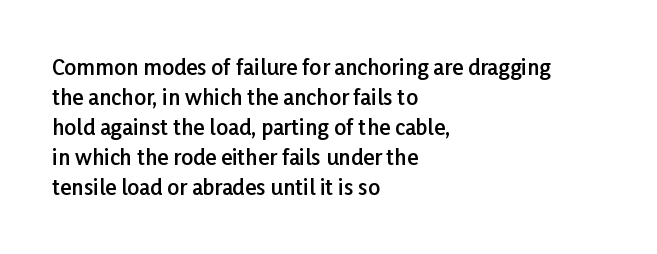
Q: Is the text bold? A: Semi-bold.
Q: Is the text italic (slanted)? A: No, it is upright.
Q: Is the text underlined? A: No.
Q: How is the paragraph aligned? A: Left-aligned.
Q: Is the spacing between letters normal or unusually wide? A: Normal.
Q: Is the spacing between lines tight, normal or loose? A: Normal.
